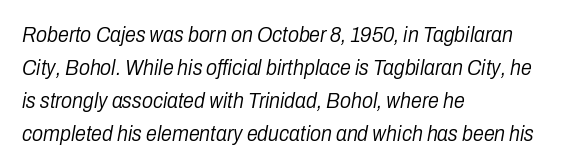
Q: Is the text bold? A: No.
Q: Is the text italic (slanted)? A: Yes, it leans right by about 10 degrees.
Q: Is the text underlined? A: No.
Q: How is the paragraph aligned? A: Left-aligned.
Q: Is the spacing between letters normal or unusually wide? A: Normal.
Q: Is the spacing between lines tight, normal or loose? A: Normal.
